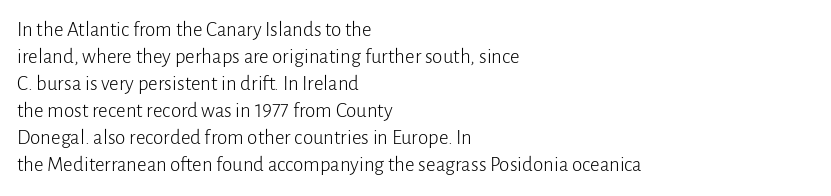
Q: Is the text bold? A: No.
Q: Is the text italic (slanted)? A: No, it is upright.
Q: Is the text underlined? A: No.
Q: How is the paragraph aligned? A: Left-aligned.
Q: Is the spacing between letters normal or unusually wide? A: Normal.
Q: Is the spacing between lines tight, normal or loose? A: Normal.
